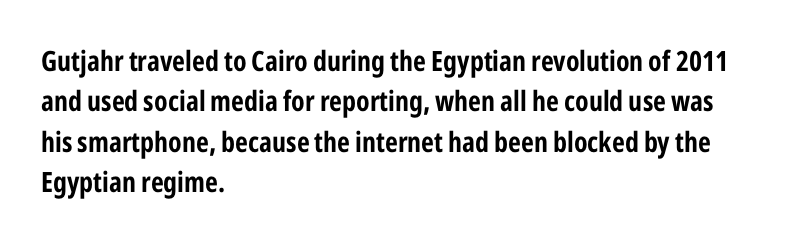
Q: Is the text bold? A: Yes.
Q: Is the text italic (slanted)? A: No, it is upright.
Q: Is the typeface a serif or a sans-serif typeface? A: Sans-serif.
Q: Is the text underlined? A: No.
Q: How is the paragraph aligned? A: Left-aligned.
Q: Is the spacing between letters normal or unusually wide? A: Normal.
Q: Is the spacing between lines tight, normal or loose? A: Normal.
Q: Width (condensed, normal, or wide)? A: Condensed.
Q: Stroke contrast? A: Low.
Q: x-height? A: Medium.
Q: Monospaced? A: No.
